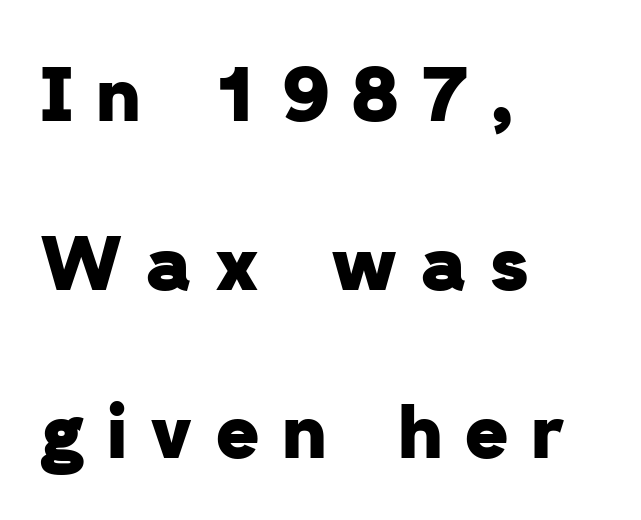
{"serif": "no", "bold": "yes", "weight": "heavy", "width": "normal", "stroke_contrast": "low", "x_height": "medium", "monospaced": "no", "underline": "no", "align": "left", "line_spacing": "loose", "line_spacing_ratio": 2.28, "letter_spacing": "wide", "letter_spacing_em": 0.32, "glyph_px": 74}
